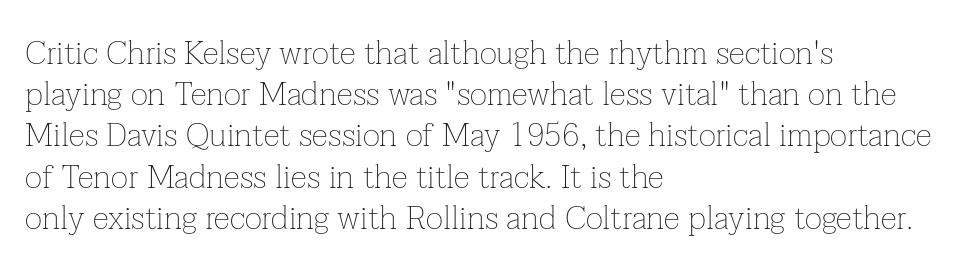
The image shows 33 px thin serif type, upright; set left-aligned, normal line spacing (1.25x), normal letter spacing, not underlined; low stroke contrast and a medium x-height.
